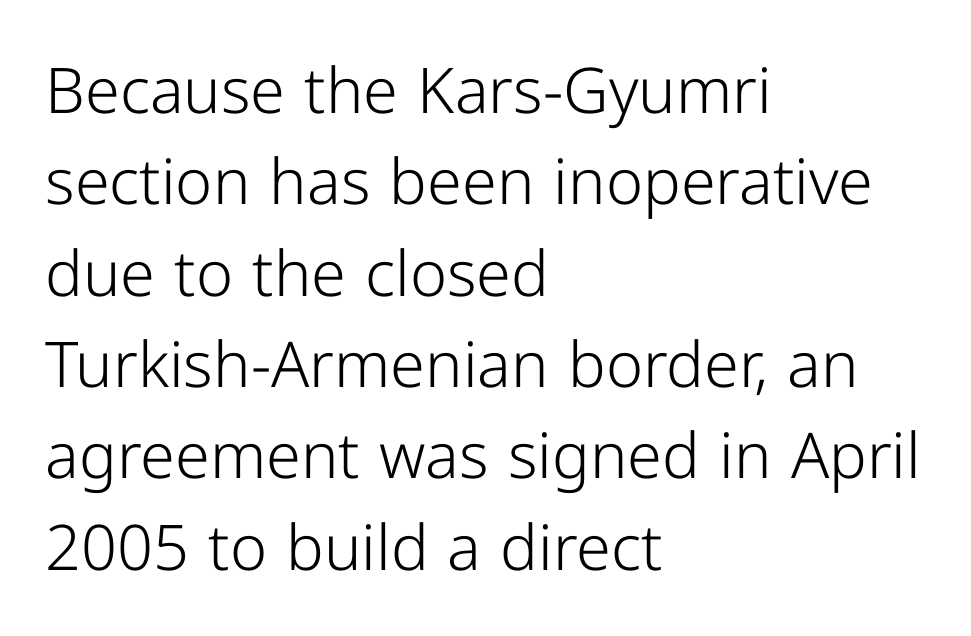
The image shows 63 px light sans-serif type, upright; set left-aligned, normal line spacing (1.45x), normal letter spacing, not underlined; low stroke contrast and a medium x-height.
